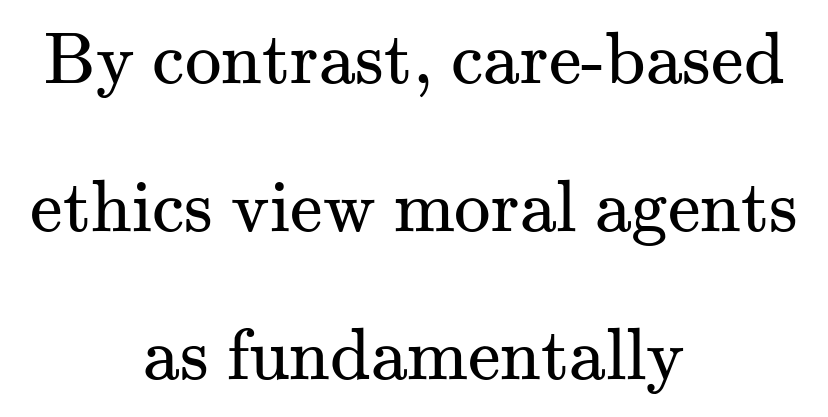
The image shows 73 px regular-weight serif type, upright; set centered, loose line spacing (2.03x), normal letter spacing, not underlined; medium stroke contrast and a small x-height.
